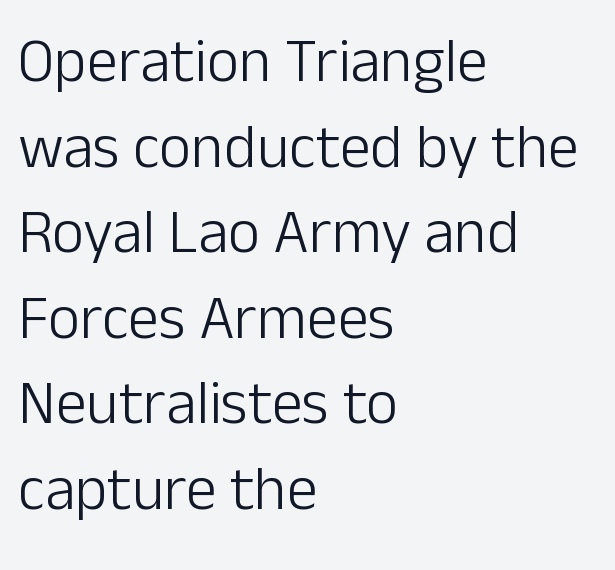
Regular leading. Posture: straight, roman, zero tilt. No extra tracking has been applied to these lines. Classification — sans serif. This sample has the flowing, uneven cadence of proportional lettering. Anything drawn beneath the words? Only blank space.
